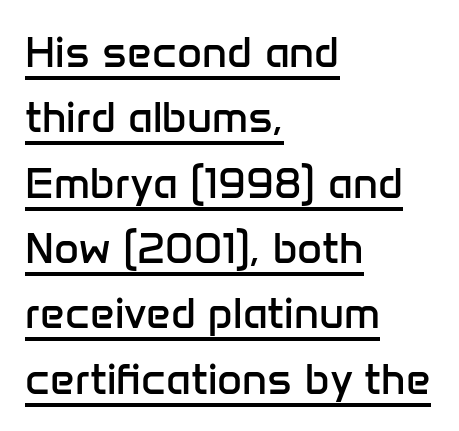
The image shows 43 px regular-weight sans-serif type, upright; set left-aligned, normal line spacing (1.52x), normal letter spacing, underlined; low stroke contrast and a medium x-height.
